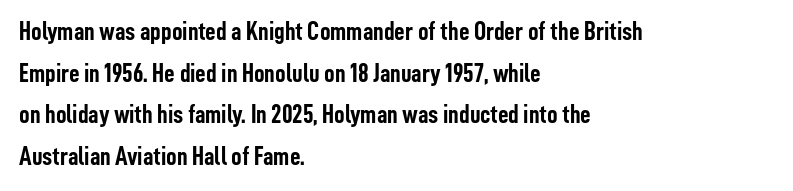
The image shows 26 px bold type, upright; set left-aligned, normal line spacing (1.6x), normal letter spacing, not underlined.
